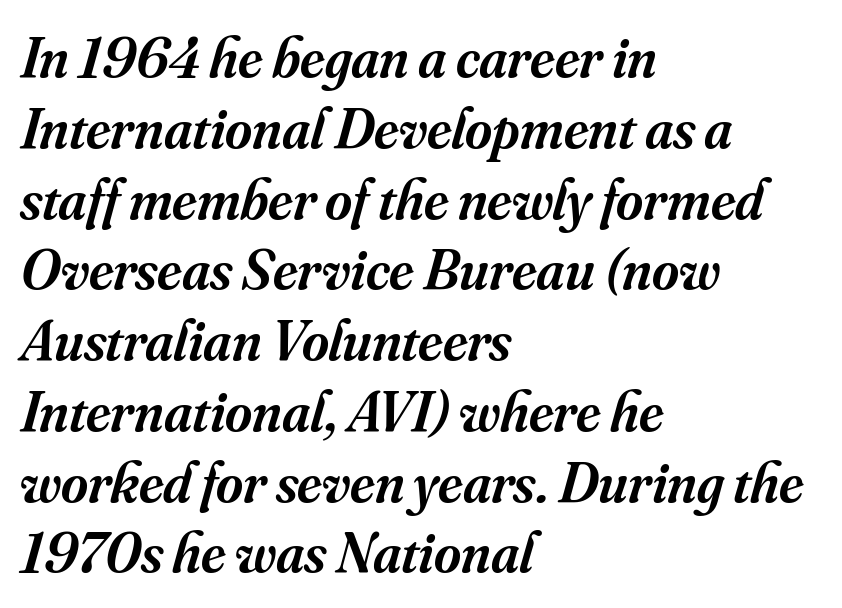
Q: Is the text bold? A: Semi-bold.
Q: Is the text italic (slanted)? A: Yes, it leans right by about 16 degrees.
Q: Is the typeface a serif or a sans-serif typeface? A: Serif.
Q: Is the text underlined? A: No.
Q: How is the paragraph aligned? A: Left-aligned.
Q: Is the spacing between letters normal or unusually wide? A: Normal.
Q: Width (condensed, normal, or wide)? A: Normal.
Q: Stroke contrast? A: Medium.
Q: x-height? A: Small.
Q: Monospaced? A: No.
